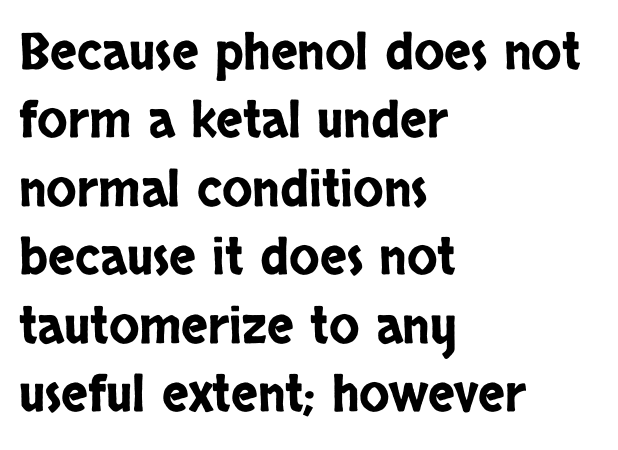
Is there any slant? The stems are plumb. The tracking reads as untouched default to a designer's eye. Do the characters align in a grid? No, the font is proportional. A student would call this left alignment; a typographer would say flush left, rag right. Look at the bottom of the vertical strokes: they stop flat, with no serifs.
